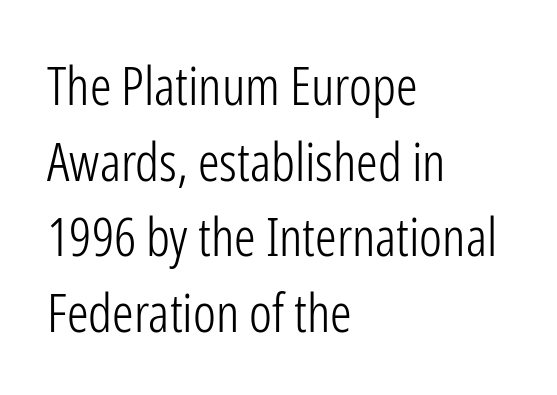
The line texture is even and compact thanks to regular tracking. Does the type have serifs? No, each stem ends abruptly. The strokes carry an ordinary text weight at most. Designer's note — italics off, roman on. Interline gaps are of average width in this sample. Short and long lines alike share a common starting point at left.
